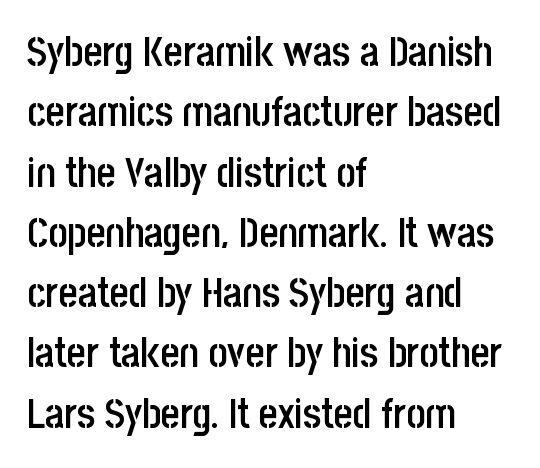
Q: Is the text bold? A: Semi-bold.
Q: Is the text italic (slanted)? A: No, it is upright.
Q: Is the typeface a serif or a sans-serif typeface? A: Sans-serif.
Q: Is the text underlined? A: No.
Q: How is the paragraph aligned? A: Left-aligned.
Q: Is the spacing between letters normal or unusually wide? A: Normal.
Q: Is the spacing between lines tight, normal or loose? A: Normal.
Q: Width (condensed, normal, or wide)? A: Condensed.
Q: Stroke contrast? A: Low.
Q: x-height? A: Large.
Q: Monospaced? A: No.
